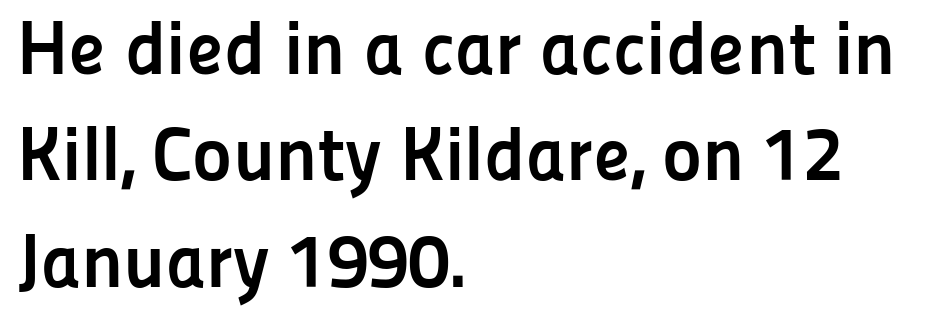
{"serif": "no", "italic": "no", "bold": "yes", "weight": "semibold", "width": "normal", "stroke_contrast": "low", "x_height": "medium", "monospaced": "no", "underline": "no", "align": "left", "line_spacing": "normal", "line_spacing_ratio": 1.4, "letter_spacing": "normal", "letter_spacing_em": 0.0, "glyph_px": 76}
